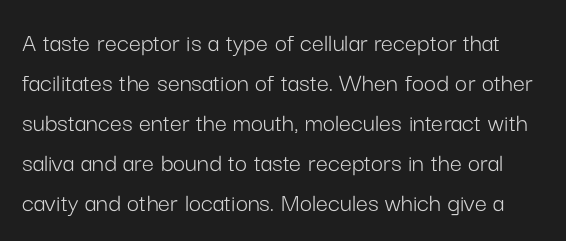
Q: Is the text bold? A: No.
Q: Is the text italic (slanted)? A: No, it is upright.
Q: Is the text underlined? A: No.
Q: Is the spacing between letters normal or unusually wide? A: Normal.
Q: Is the spacing between lines tight, normal or loose? A: Normal.
